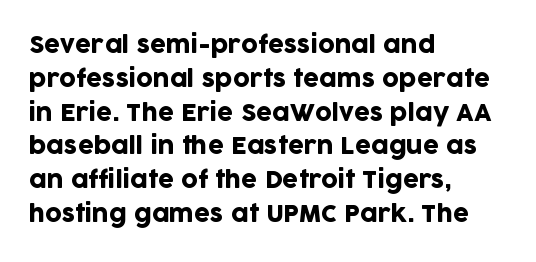
Q: Is the text italic (slanted)? A: No, it is upright.
Q: Is the text underlined? A: No.
Q: How is the paragraph aligned? A: Left-aligned.
Q: Is the spacing between letters normal or unusually wide? A: Normal.
Q: Is the spacing between lines tight, normal or loose? A: Normal.
